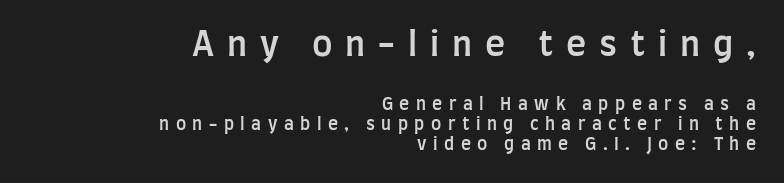
Q: Is the text bold? A: Semi-bold.
Q: Is the text italic (slanted)? A: No, it is upright.
Q: Is the typeface a serif or a sans-serif typeface? A: Sans-serif.
Q: Is the text underlined? A: No.
Q: How is the paragraph aligned? A: Right-aligned.
Q: Is the spacing between letters normal or unusually wide? A: Unusually wide.
Q: Which block of text is set in a larger size, the first (top) or the second (bottom)? A: The first (top) one.
Q: Width (condensed, normal, or wide)? A: Condensed.
Q: Stroke contrast? A: Low.
Q: x-height? A: Large.
Q: Monospaced? A: No.
